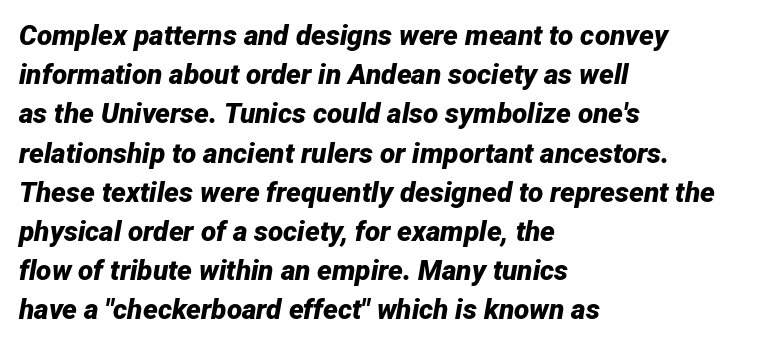
Q: Is the text bold? A: Yes.
Q: Is the text italic (slanted)? A: Yes, it leans right by about 12 degrees.
Q: Is the text underlined? A: No.
Q: How is the paragraph aligned? A: Left-aligned.
Q: Is the spacing between letters normal or unusually wide? A: Normal.
Q: Is the spacing between lines tight, normal or loose? A: Normal.
Q: Width (condensed, normal, or wide)? A: Normal.
Q: Stroke contrast? A: Low.
Q: x-height? A: Medium.
Q: Monospaced? A: No.
